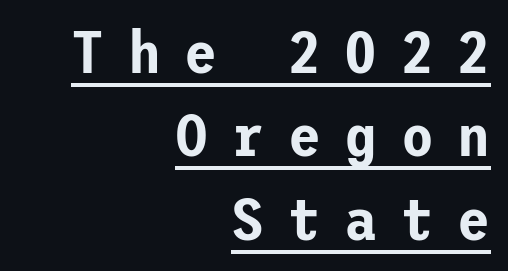
Do the letters lean? They stand straight. The rag falls on the left side of this text block. This is underlined copy, the kind a proofreader might mark for attention. Serif or sans? Sans — the stroke terminals are bare. This sample keeps an unexceptional amount of space between lines. Honestly, the letter spacing is so wide it's the main thing you notice.
